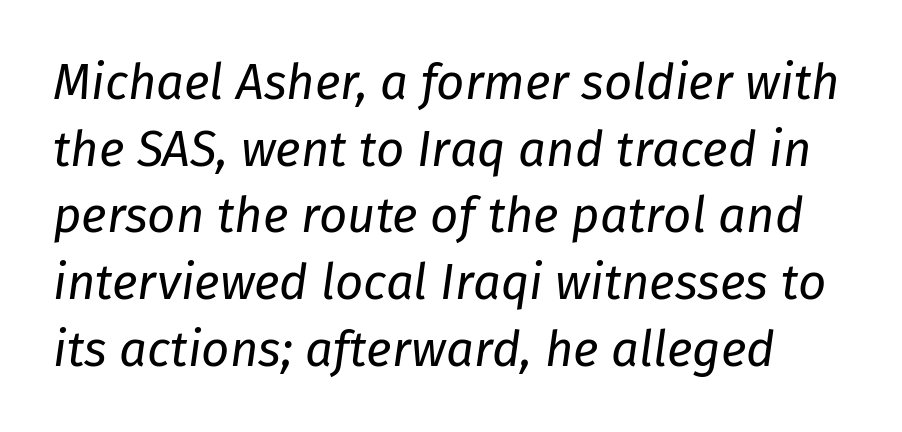
Q: Is the text bold? A: No.
Q: Is the text italic (slanted)? A: Yes, it leans right by about 8 degrees.
Q: Is the text underlined? A: No.
Q: Is the spacing between letters normal or unusually wide? A: Normal.
Q: Is the spacing between lines tight, normal or loose? A: Normal.
Q: Width (condensed, normal, or wide)? A: Normal.
Q: Stroke contrast? A: Low.
Q: x-height? A: Medium.
Q: Monospaced? A: No.
